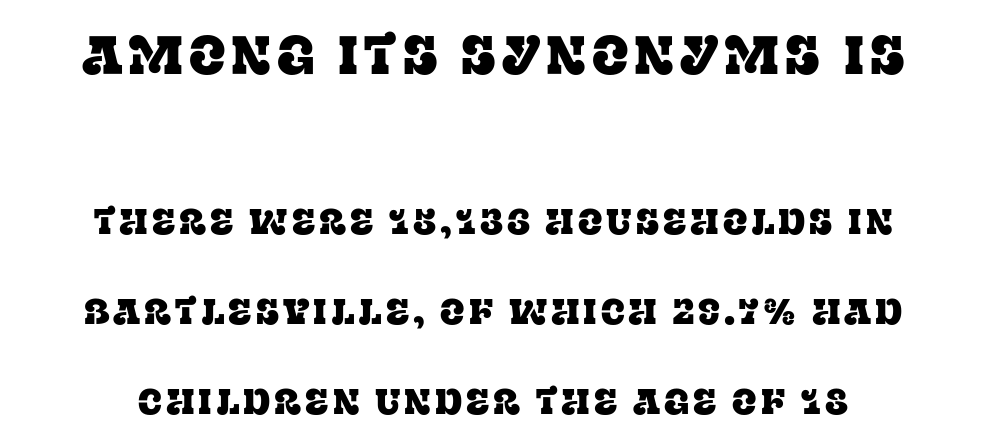
Does the copy run flush right? No — it is centered line by line. The font family rendered here belongs to the serif group. Looks like regular typesetting: each glyph gets only the width it needs. Character size in the leading block exceeds that of the trailing block. Horizontal bands of white between lines are thick stripes.
